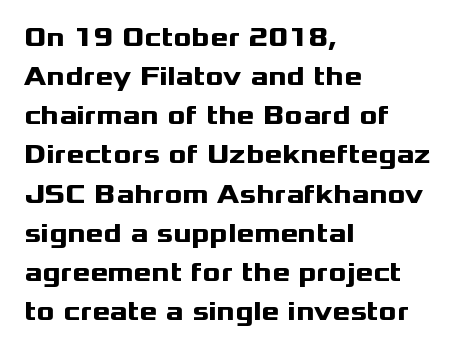
The typography opts for an upright posture over an oblique one. The face used here has the dense, thick strokes of a bold. Words float on clear page, feet unadorned. The typesetter chose a ragged-right arrangement here.
